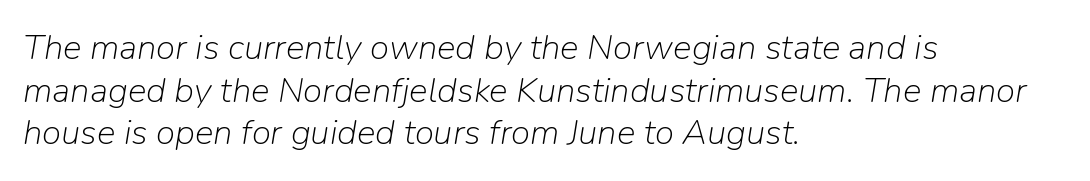
A classic flush-left, rag-right setting is used for this passage. When letters slant like this, we call the style italic. Is this a fixed-width face? No — the glyphs have proportional, varying widths. Look at the tracking — it's just the regular setting, nothing added. No heavy texture on the line: the type isn't bold. Has an underline been added? It has not.
